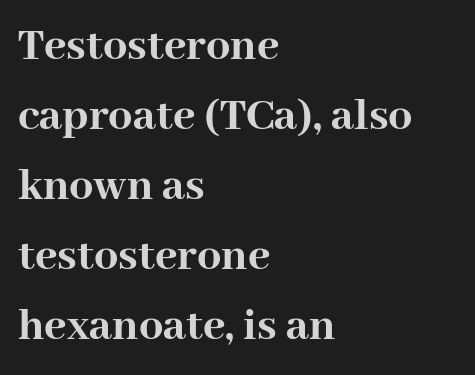
Q: Is the text bold? A: Yes.
Q: Is the text italic (slanted)? A: No, it is upright.
Q: Is the typeface a serif or a sans-serif typeface? A: Serif.
Q: Is the text underlined? A: No.
Q: How is the paragraph aligned? A: Left-aligned.
Q: Is the spacing between letters normal or unusually wide? A: Normal.
Q: Is the spacing between lines tight, normal or loose? A: Normal.
Q: Width (condensed, normal, or wide)? A: Normal.
Q: Stroke contrast? A: High.
Q: x-height? A: Medium.
Q: Monospaced? A: No.
